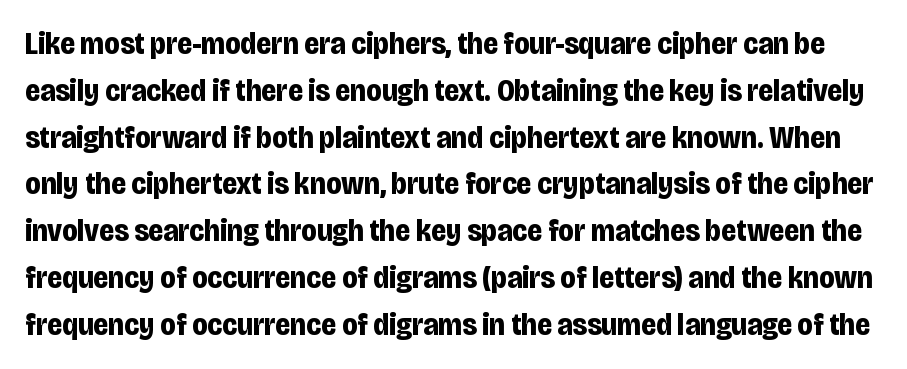
Q: Is the text bold? A: Yes.
Q: Is the text italic (slanted)? A: No, it is upright.
Q: Is the typeface a serif or a sans-serif typeface? A: Sans-serif.
Q: Is the text underlined? A: No.
Q: Is the spacing between letters normal or unusually wide? A: Normal.
Q: Is the spacing between lines tight, normal or loose? A: Normal.
Q: Width (condensed, normal, or wide)? A: Condensed.
Q: Stroke contrast? A: Low.
Q: x-height? A: Large.
Q: Monospaced? A: No.
